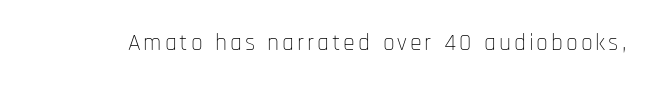
The image shows 24 px text type, upright; set not underlined.
